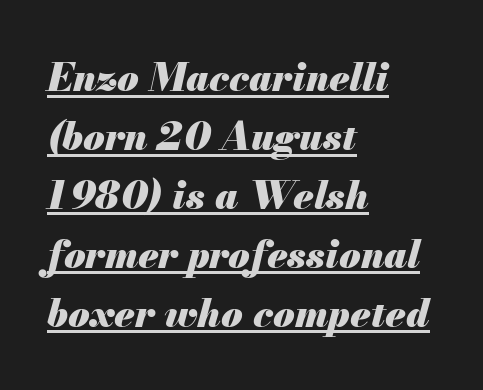
The image shows 39 px heavy type, italic (leaning right); set left-aligned, normal line spacing (1.51x), normal letter spacing, underlined; medium stroke contrast and a small x-height.
